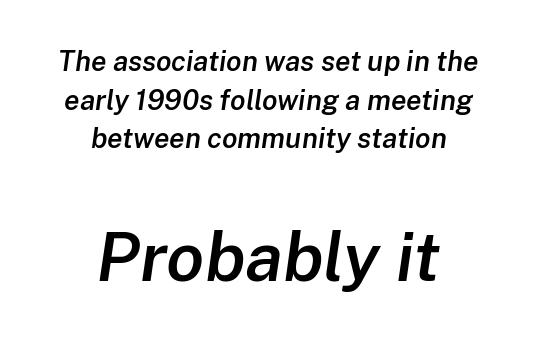
The image shows 69 px semibold type, italic (leaning right); set centered, normal line spacing (1.38x), normal letter spacing, not underlined; the second (bottom) block is 2.46x larger; low stroke contrast and a medium x-height.
